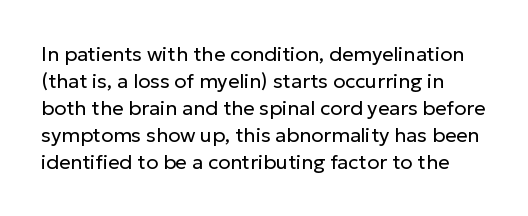
Anything drawn beneath the words? Only blank space. How are the letters spaced? Ordinarily, with no added tracking. No extra ink here — the face is not bold. Summary of vertical rhythm: regular, with standard interline spacing. The letters stand upright; this is a roman face.
